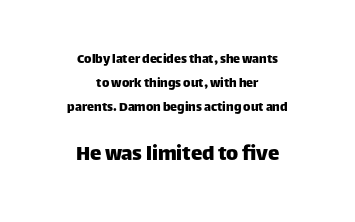
The image shows 23 px text type, upright; set centered, line spacing 1.71x, normal letter spacing, not underlined; the second (bottom) block is 1.64x larger.
